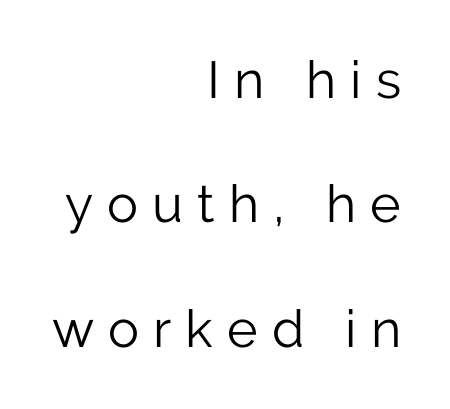
The image shows 52 px light sans-serif type, upright; set right-aligned, loose line spacing (2.39x), unusually wide letter spacing (+0.27 em), not underlined; low stroke contrast and a medium x-height.
